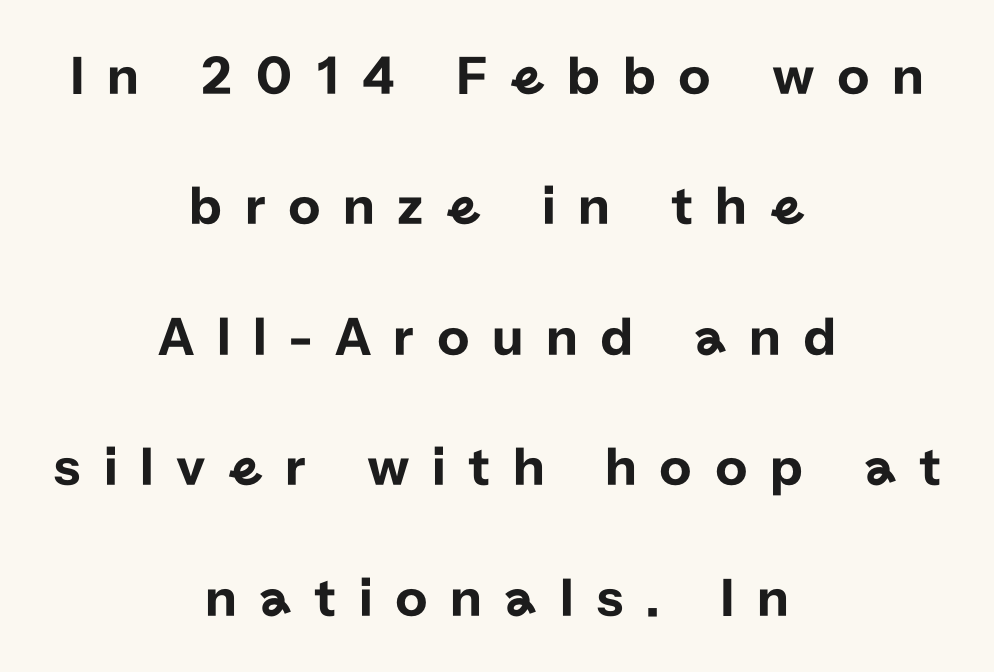
{"serif": "no", "italic": "no", "width": "normal", "stroke_contrast": "low", "x_height": "medium", "monospaced": "no", "underline": "no", "align": "center", "line_spacing": "loose", "line_spacing_ratio": 2.33, "letter_spacing": "wide", "letter_spacing_em": 0.4, "glyph_px": 56}
